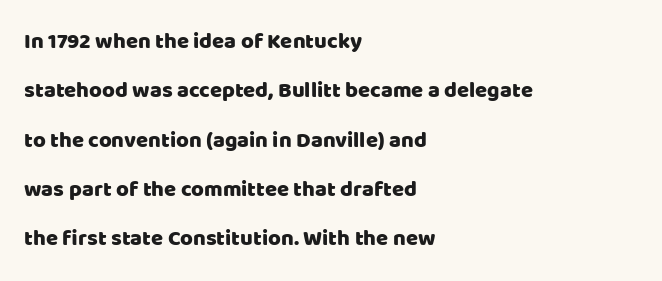
{"italic": "no", "underline": "no", "align": "left", "line_spacing": "loose", "line_spacing_ratio": 2.24, "letter_spacing": "normal", "letter_spacing_em": 0.0, "glyph_px": 22}
